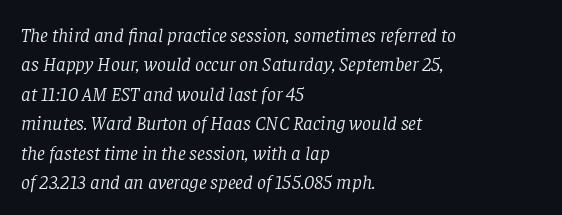
Q: Is the text bold? A: No.
Q: Is the text italic (slanted)? A: Yes, it leans right by about 8 degrees.
Q: Is the text underlined? A: No.
Q: How is the paragraph aligned? A: Left-aligned.
Q: Is the spacing between letters normal or unusually wide? A: Normal.
Q: Is the spacing between lines tight, normal or loose? A: Normal.
